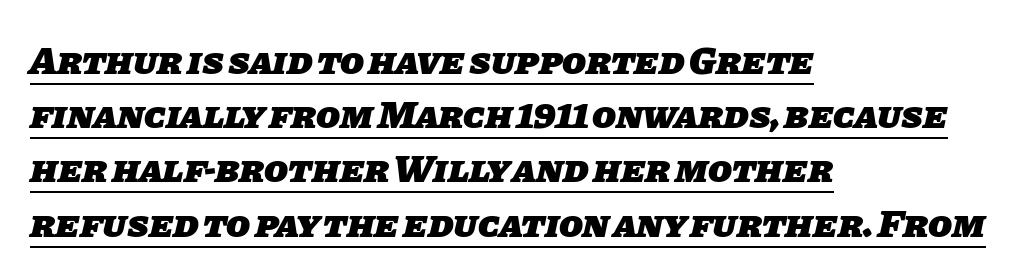
The lines are quadded left. The face used here appears with an underline applied. Students, this is bold: see how much ink each stroke carries. The face used here is proportionally spaced, like ordinary book or web type.
